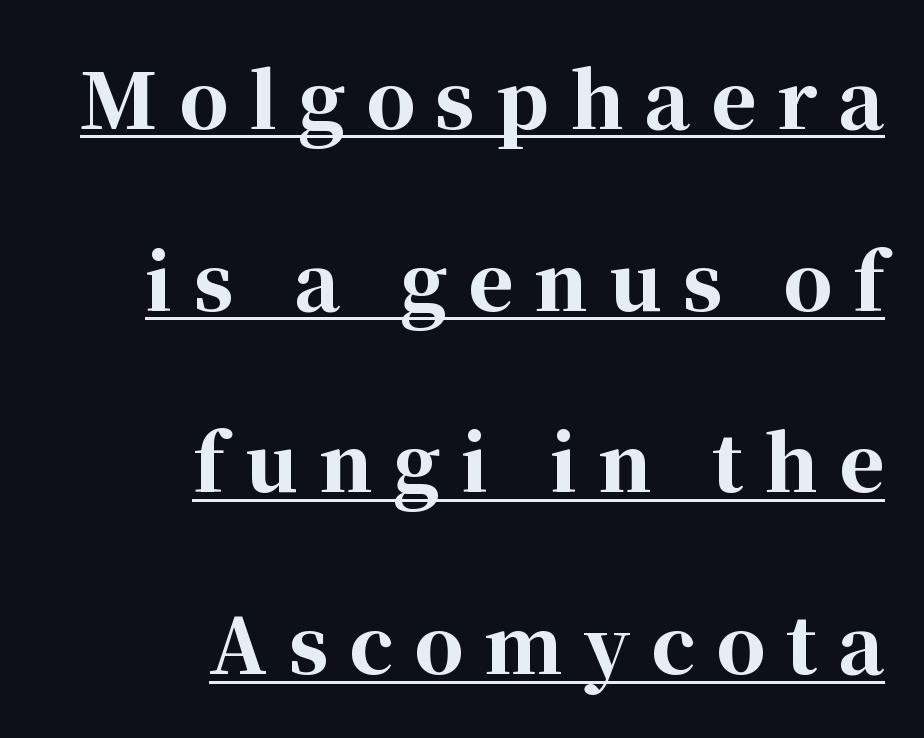
Bold? Absolutely — the strokes are thick and heavy. Do the characters align in a grid? No, the font is proportional. What kind of face is this? One with serifs. This rendering widens character spacing well past its baseline value.
